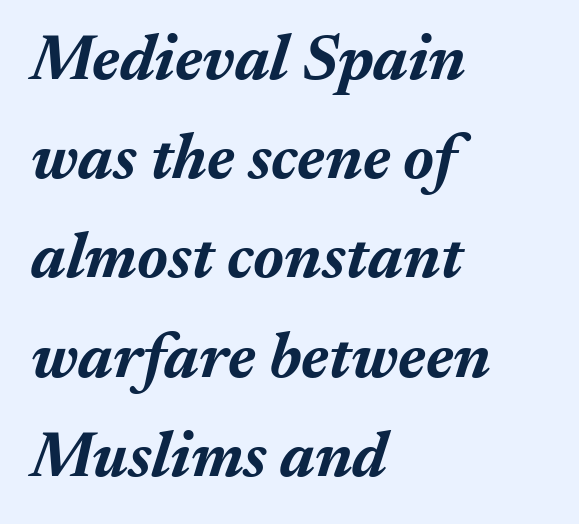
Q: Is the text bold? A: Yes.
Q: Is the text italic (slanted)? A: Yes, it leans right by about 17 degrees.
Q: Is the text underlined? A: No.
Q: How is the paragraph aligned? A: Left-aligned.
Q: Is the spacing between letters normal or unusually wide? A: Normal.
Q: Is the spacing between lines tight, normal or loose? A: Normal.
Q: Width (condensed, normal, or wide)? A: Normal.
Q: Stroke contrast? A: Medium.
Q: x-height? A: Medium.
Q: Monospaced? A: No.
